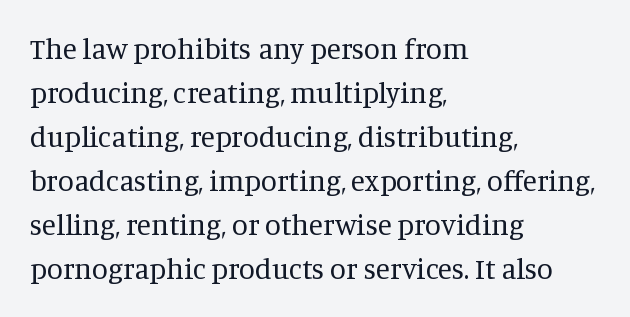
{"serif": "yes", "italic": "no", "bold": "no", "weight": "regular", "width": "normal", "stroke_contrast": "medium", "x_height": "large", "monospaced": "no", "underline": "no", "align": "left", "line_spacing": "normal", "line_spacing_ratio": 1.52, "letter_spacing": "normal", "letter_spacing_em": 0.0, "glyph_px": 29}
